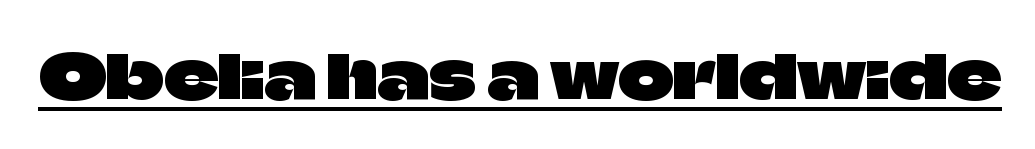
{"serif": "no", "italic": "no", "width": "normal", "stroke_contrast": "low", "x_height": "large", "monospaced": "no", "underline": "yes", "letter_spacing": "normal", "letter_spacing_em": 0.0, "glyph_px": 60}
